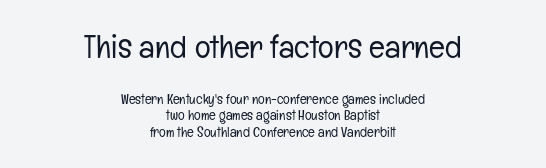
Unlike italic type, these characters show no tilt at all. The weight tops out at a normal text grade. The face used here is proportionally spaced, like ordinary book or web type. The rendering uses a small line-height, squeezing the rows. These lines stack symmetrically, like a column narrowing and widening about its center.
